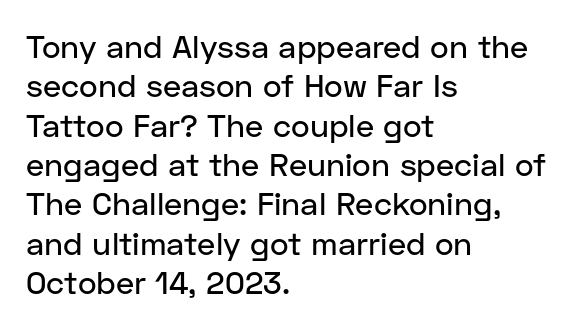
Q: Is the text italic (slanted)? A: No, it is upright.
Q: Is the typeface a serif or a sans-serif typeface? A: Sans-serif.
Q: Is the text underlined? A: No.
Q: How is the paragraph aligned? A: Left-aligned.
Q: Is the spacing between letters normal or unusually wide? A: Normal.
Q: Width (condensed, normal, or wide)? A: Normal.
Q: Stroke contrast? A: Low.
Q: x-height? A: Medium.
Q: Monospaced? A: No.
